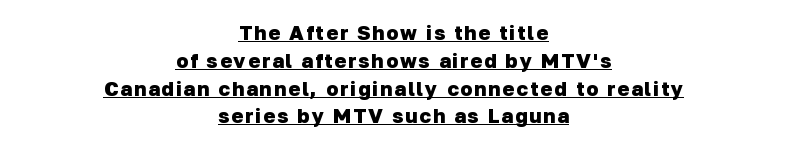
Glance below the letters and you will spot a drawn line. The vertical gap from one line to the next is medium. This rendering uses center alignment, leaving both contours irregular but symmetric. The characters look thick and weighty, a clear bold.
